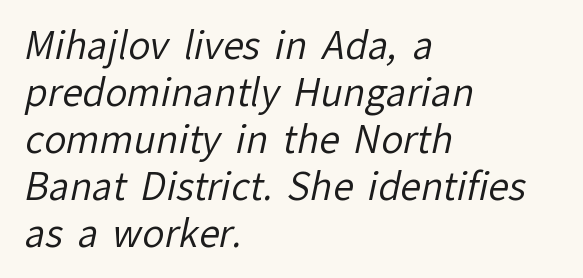
{"serif": "no", "bold": "no", "weight": "regular", "width": "normal", "stroke_contrast": "low", "x_height": "medium", "monospaced": "no", "underline": "no", "align": "left", "line_spacing": "normal", "line_spacing_ratio": 1.27, "letter_spacing": "normal", "letter_spacing_em": 0.0, "glyph_px": 37}
